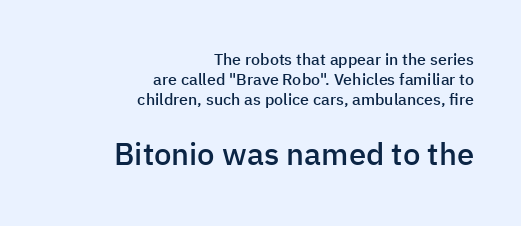
{"serif": "no", "italic": "no", "bold": "semi", "weight": "semibold", "width": "normal", "stroke_contrast": "low", "x_height": "medium", "monospaced": "no", "underline": "no", "align": "right", "line_spacing_ratio": 1.24, "letter_spacing": "normal", "letter_spacing_em": 0.0, "larger_block": "second", "size_ratio": 1.94, "glyph_px": 31}
